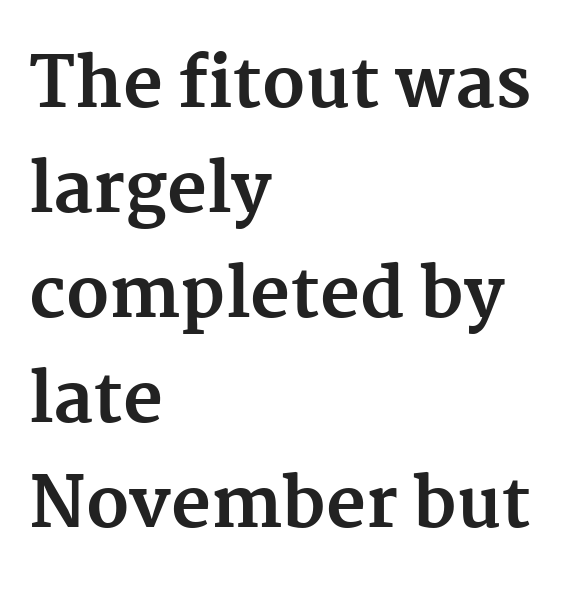
Q: Is the text bold? A: Yes.
Q: Is the text italic (slanted)? A: No, it is upright.
Q: Is the typeface a serif or a sans-serif typeface? A: Serif.
Q: Is the text underlined? A: No.
Q: How is the paragraph aligned? A: Left-aligned.
Q: Is the spacing between letters normal or unusually wide? A: Normal.
Q: Is the spacing between lines tight, normal or loose? A: Normal.
Q: Width (condensed, normal, or wide)? A: Normal.
Q: Stroke contrast? A: Medium.
Q: x-height? A: Medium.
Q: Monospaced? A: No.
